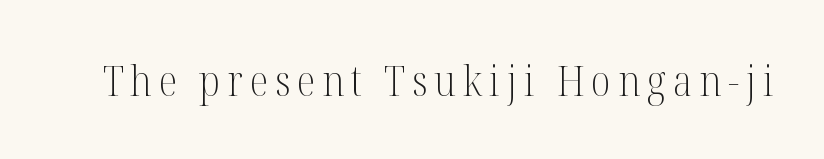
The type sits square on the baseline with zero lean. The face used here is seriffed, in the tradition of book romans. The strokes are not fattened; the text isn't bold. Character widths vary here, with narrow letters taking less room than wide ones.
